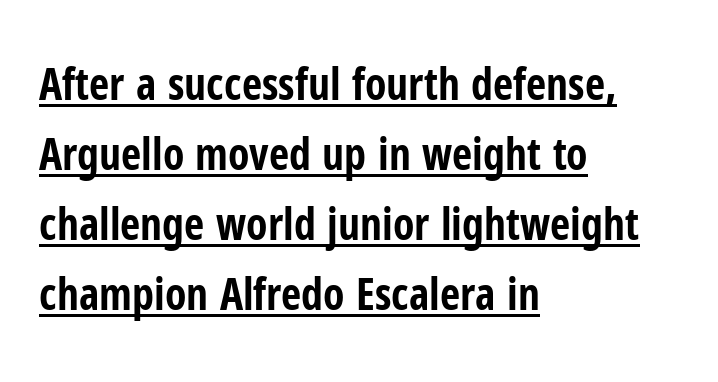
Q: Is the text bold? A: Yes.
Q: Is the text italic (slanted)? A: No, it is upright.
Q: Is the typeface a serif or a sans-serif typeface? A: Sans-serif.
Q: Is the text underlined? A: Yes.
Q: How is the paragraph aligned? A: Left-aligned.
Q: Is the spacing between letters normal or unusually wide? A: Normal.
Q: Is the spacing between lines tight, normal or loose? A: Normal.
Q: Width (condensed, normal, or wide)? A: Condensed.
Q: Stroke contrast? A: Low.
Q: x-height? A: Medium.
Q: Monospaced? A: No.
